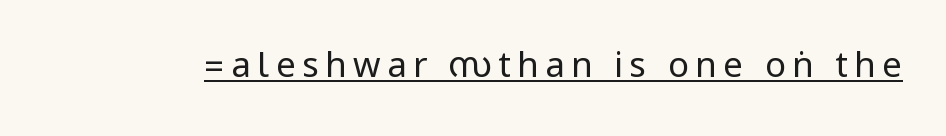
{"serif": "no", "italic": "no", "bold": "no", "weight": "regular", "width": "condensed", "stroke_contrast": "low", "underline": "yes", "glyph_px": 35}
